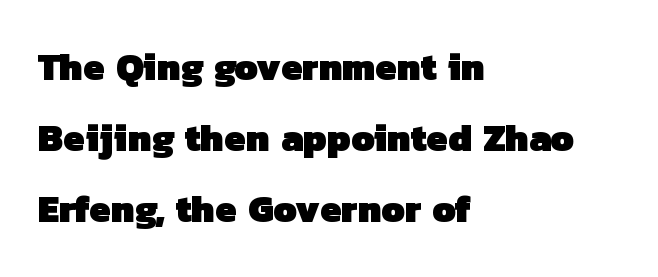
A clean baseline with only descenders dipping below it. Varying glyph widths throughout — classic text-font behaviour. The passage is arranged the way most books set body copy — flush left. The glyphs in this specimen are sans serif. How are the letters spaced? Ordinarily, with no added tracking.
